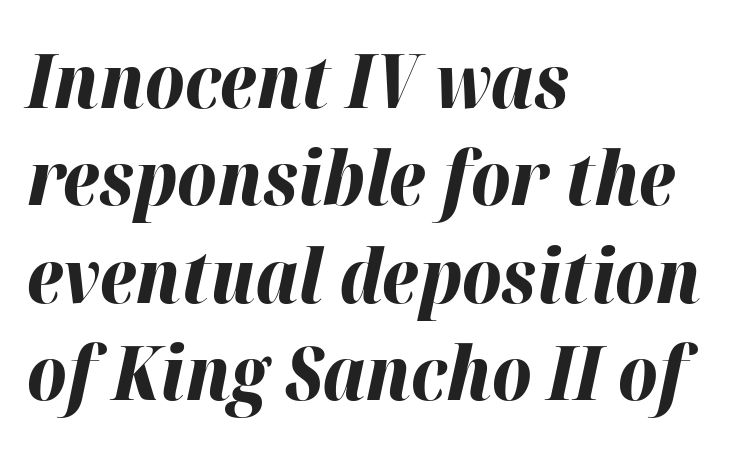
Tall strokes in this sample are angled rather than plumb. No extra tracking has been applied to these lines. The rendering uses natural spacing where letterforms have individual widths. Quick note: interline space is typical. Every row of glyphs begins at an identical x-position on the left. Plain, unruled lines of type.
